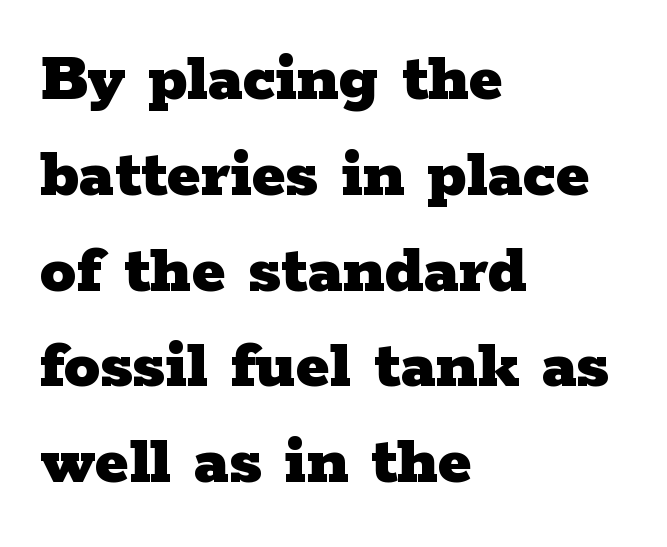
This sample has the flowing, uneven cadence of proportional lettering. What weight is shown? A full bold with thick strokes. Nope, not italic — everything's standing straight. Line starts are locked; line ends wander.
